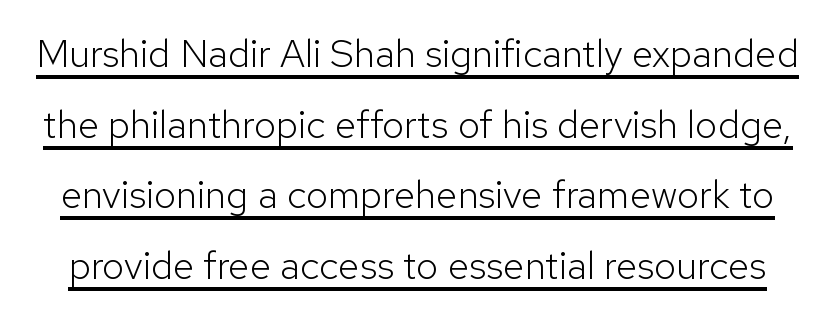
Q: Is the text bold? A: No.
Q: Is the text italic (slanted)? A: No, it is upright.
Q: Is the typeface a serif or a sans-serif typeface? A: Sans-serif.
Q: Is the text underlined? A: Yes.
Q: Is the spacing between letters normal or unusually wide? A: Normal.
Q: Width (condensed, normal, or wide)? A: Normal.
Q: Stroke contrast? A: Low.
Q: x-height? A: Medium.
Q: Monospaced? A: No.
